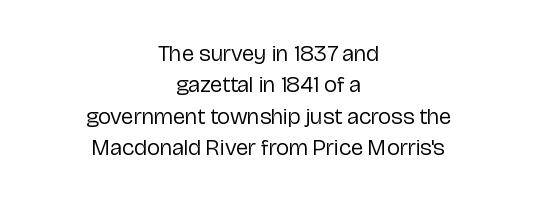
Q: Is the text bold? A: No.
Q: Is the text italic (slanted)? A: No, it is upright.
Q: Is the text underlined? A: No.
Q: How is the paragraph aligned? A: Centered.
Q: Is the spacing between letters normal or unusually wide? A: Normal.
Q: Is the spacing between lines tight, normal or loose? A: Normal.
